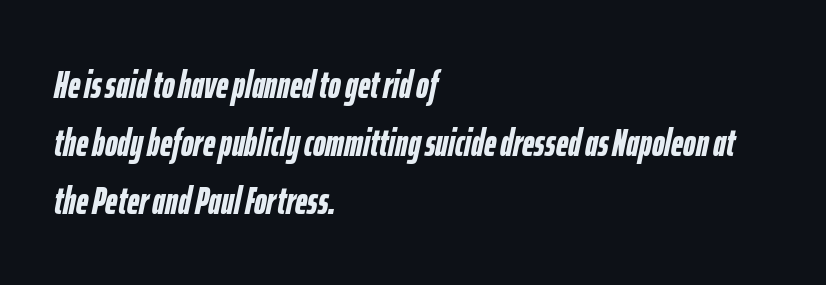
The letters sit at their default tracking, neither squeezed nor spread. Summary of vertical rhythm: regular, with standard interline spacing. This sample has the flowing, uneven cadence of proportional lettering. Horizontal alignment here is leftward, the default for most running prose. Type without underlining.
